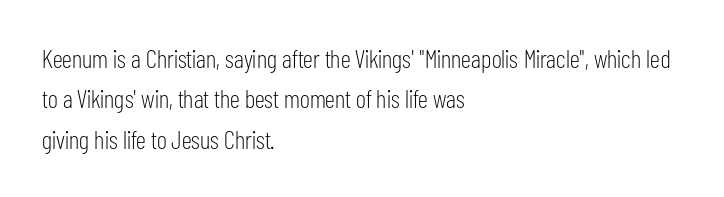
Q: Is the text bold? A: No.
Q: Is the text italic (slanted)? A: No, it is upright.
Q: Is the text underlined? A: No.
Q: How is the paragraph aligned? A: Left-aligned.
Q: Is the spacing between letters normal or unusually wide? A: Normal.
Q: Is the spacing between lines tight, normal or loose? A: Normal.
